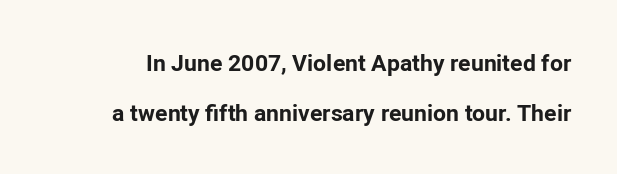
Q: Is the text bold? A: Yes.
Q: Is the text italic (slanted)? A: No, it is upright.
Q: Is the text underlined? A: No.
Q: Is the spacing between letters normal or unusually wide? A: Normal.
Q: Is the spacing between lines tight, normal or loose? A: Loose.
